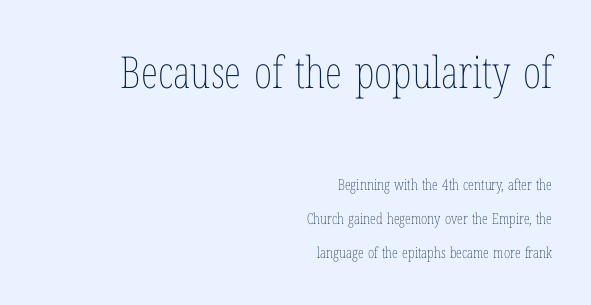
{"italic": "no", "bold": "no", "weight": "thin", "width": "condensed", "stroke_contrast": "low", "x_height": "medium", "monospaced": "no", "underline": "no", "align": "right", "line_spacing": "loose", "line_spacing_ratio": 2.25, "letter_spacing": "normal", "letter_spacing_em": 0.0, "larger_block": "first", "size_ratio": 2.93, "glyph_px": 44}
